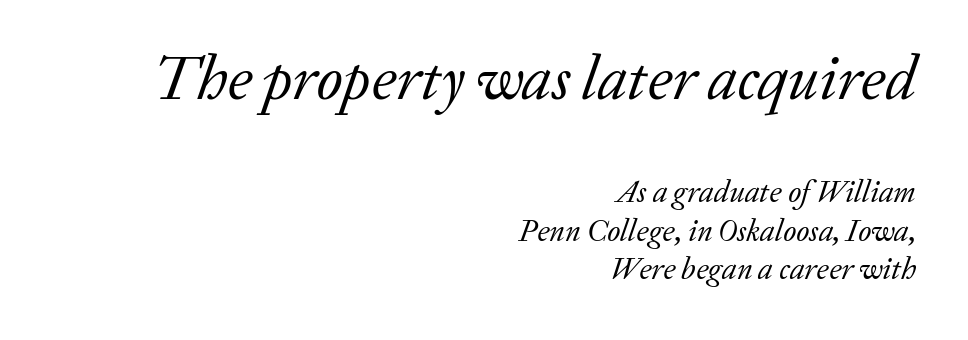
Small tapered or slab feet sit at the stroke ends, so this counts as serif. Italic? Definitely — the glyphs are oblique. The face used here is rendered with its standard letterfit. The rendering uses natural spacing where letterforms have individual widths. The rendering shrinks the type as you move from the upper chunk to the lower.
